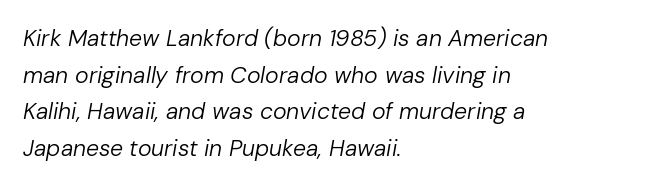
The image shows 23 px text type, italic (leaning right); set left-aligned, normal line spacing (1.59x), normal letter spacing, not underlined.
